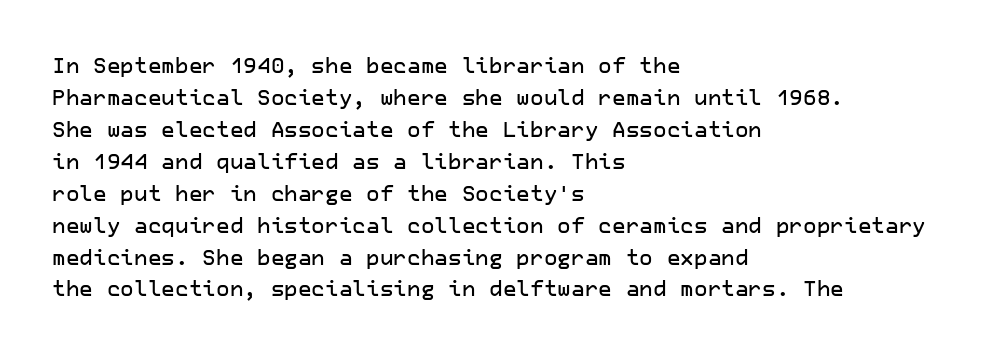
Q: Is the text italic (slanted)? A: No, it is upright.
Q: Is the text underlined? A: No.
Q: How is the paragraph aligned? A: Left-aligned.
Q: Is the spacing between letters normal or unusually wide? A: Normal.
Q: Is the spacing between lines tight, normal or loose? A: Normal.
